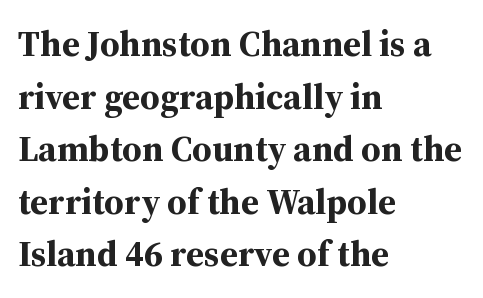
{"serif": "yes", "italic": "no", "bold": "yes", "weight": "bold", "width": "normal", "stroke_contrast": "medium", "x_height": "medium", "monospaced": "no", "underline": "no", "align": "left", "line_spacing": "normal", "line_spacing_ratio": 1.46, "letter_spacing": "normal", "letter_spacing_em": 0.0, "glyph_px": 36}
